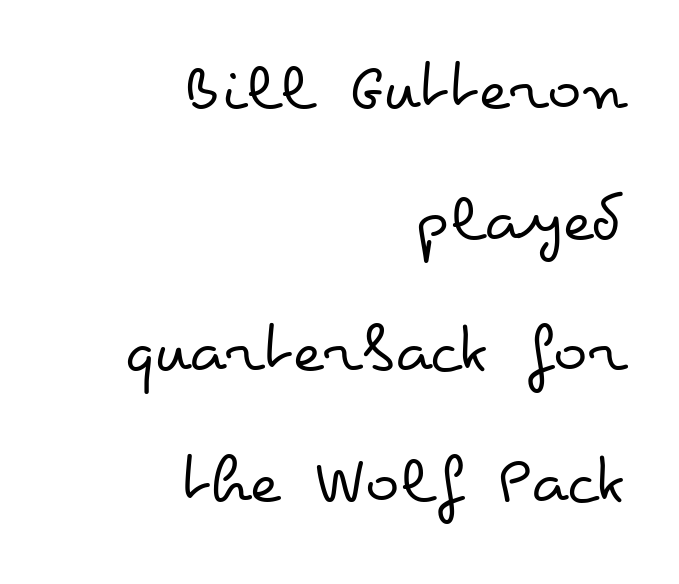
The image shows 72 px regular-weight, wide type, upright; set right-aligned, line spacing 1.82x, normal letter spacing, not underlined; low stroke contrast and a small x-height.
